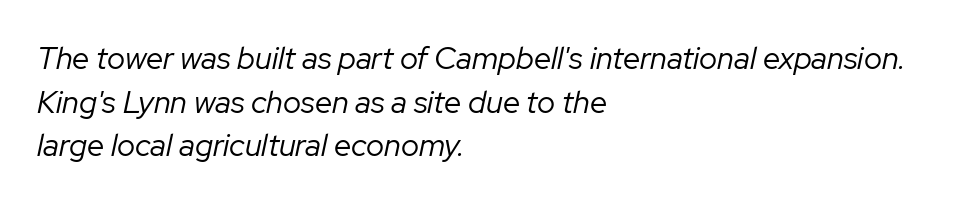
The image shows 31 px regular-weight type, italic (leaning right); set left-aligned, normal line spacing (1.41x), normal letter spacing, not underlined; low stroke contrast and a medium x-height.
